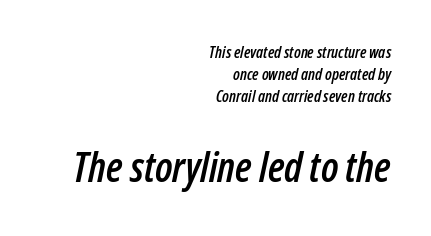
{"italic": "yes", "lean": "right", "slant_degrees": 12, "width": "condensed", "stroke_contrast": "low", "x_height": "medium", "monospaced": "no", "underline": "no", "align": "right", "line_spacing": "normal", "line_spacing_ratio": 1.36, "letter_spacing": "normal", "letter_spacing_em": 0.0, "larger_block": "second", "size_ratio": 2.56, "glyph_px": 41}
